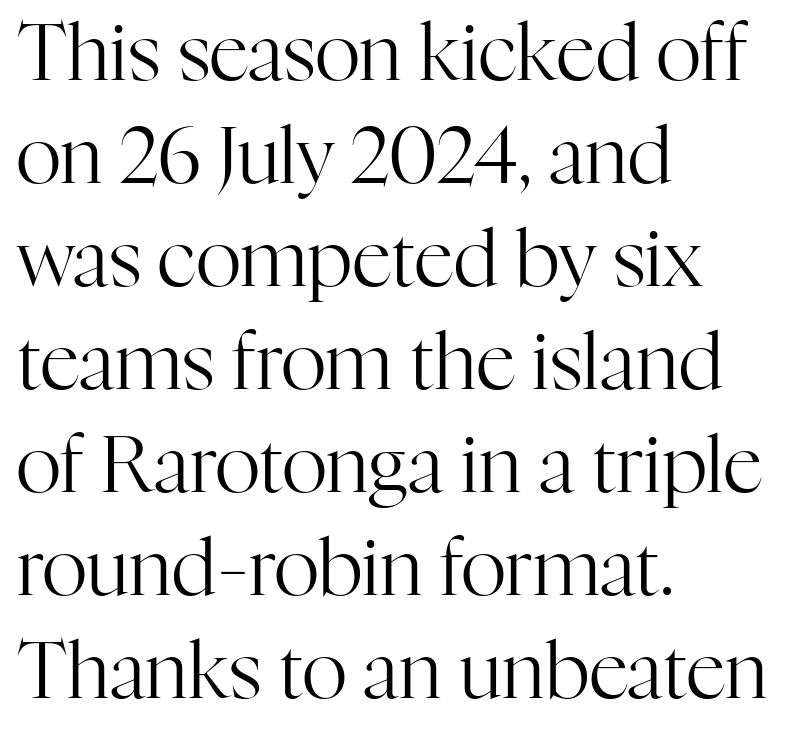
Q: Is the text bold? A: No.
Q: Is the text italic (slanted)? A: No, it is upright.
Q: Is the typeface a serif or a sans-serif typeface? A: Serif.
Q: Is the text underlined? A: No.
Q: How is the paragraph aligned? A: Left-aligned.
Q: Is the spacing between letters normal or unusually wide? A: Normal.
Q: Is the spacing between lines tight, normal or loose? A: Normal.
Q: Width (condensed, normal, or wide)? A: Normal.
Q: Stroke contrast? A: High.
Q: x-height? A: Medium.
Q: Monospaced? A: No.
